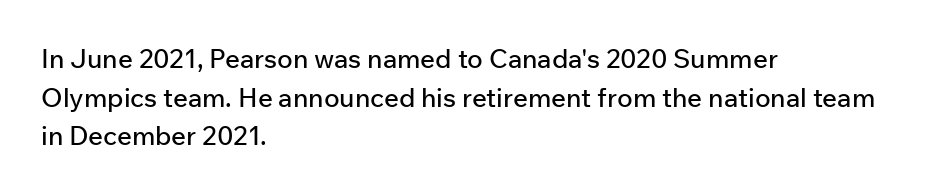
The image shows 26 px text type, upright; set left-aligned, normal line spacing (1.49x), normal letter spacing, not underlined.
